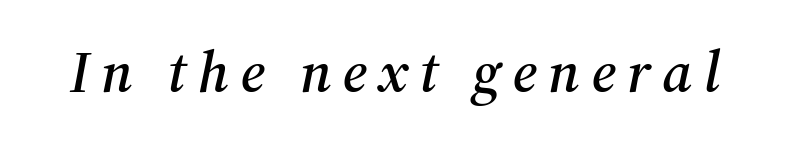
{"serif": "yes", "italic": "yes", "lean": "right", "slant_degrees": 12, "width": "normal", "stroke_contrast": "medium", "x_height": "medium", "monospaced": "no", "underline": "no", "letter_spacing": "wide", "letter_spacing_em": 0.2, "glyph_px": 58}
